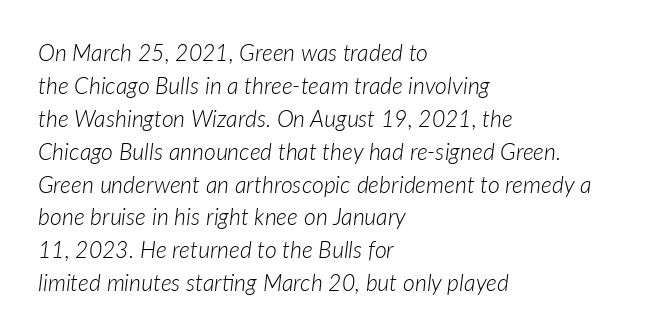
{"italic": "yes", "lean": "right", "slant_degrees": 7, "bold": "no", "underline": "no", "align": "left", "line_spacing": "normal", "line_spacing_ratio": 1.43, "letter_spacing": "normal", "letter_spacing_em": 0.0, "glyph_px": 23}
